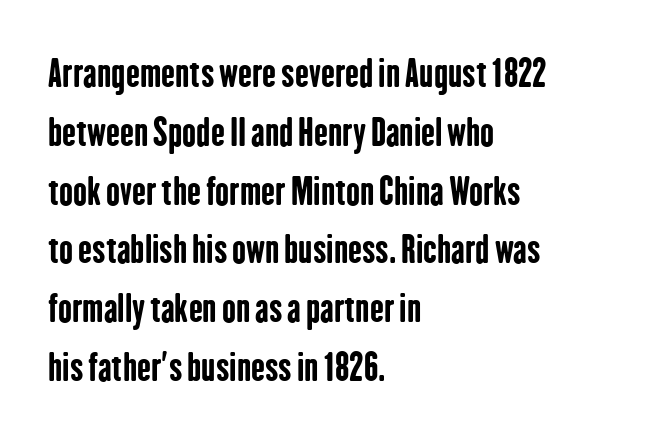
How are the letters spaced? Ordinarily, with no added tracking. These lines are rendered in a variable-pitch font. Thick stems and heavy bowls — unmistakably bold. The specimen omits any rule beneath the text block's lines.
